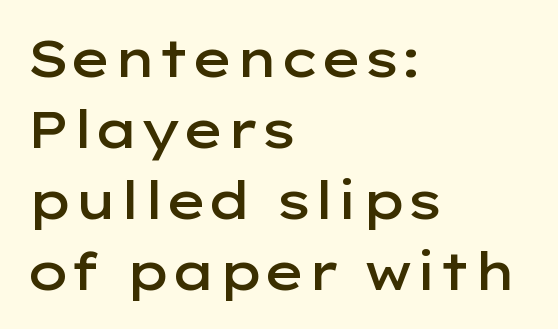
{"serif": "no", "italic": "no", "bold": "semi", "weight": "semibold", "width": "wide", "stroke_contrast": "low", "x_height": "medium", "monospaced": "no", "underline": "no", "align": "left", "line_spacing": "normal", "line_spacing_ratio": 1.39, "letter_spacing": "normal", "letter_spacing_em": 0.0, "glyph_px": 51}
